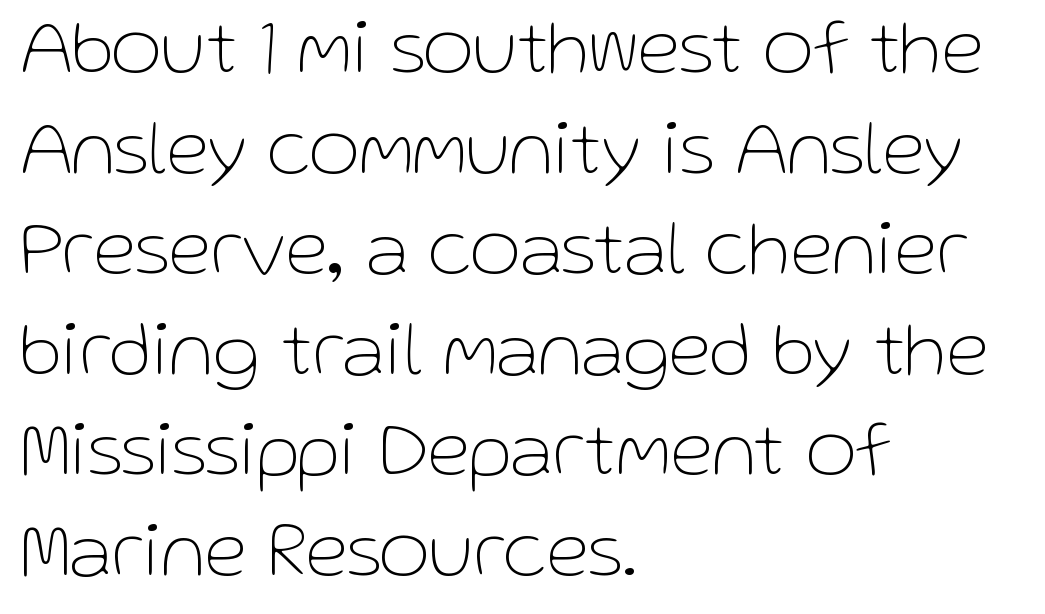
Q: Is the text bold? A: No.
Q: Is the text italic (slanted)? A: No, it is upright.
Q: Is the typeface a serif or a sans-serif typeface? A: Sans-serif.
Q: Is the text underlined? A: No.
Q: How is the paragraph aligned? A: Left-aligned.
Q: Is the spacing between letters normal or unusually wide? A: Normal.
Q: Is the spacing between lines tight, normal or loose? A: Normal.
Q: Width (condensed, normal, or wide)? A: Normal.
Q: Stroke contrast? A: Low.
Q: x-height? A: Medium.
Q: Monospaced? A: No.
